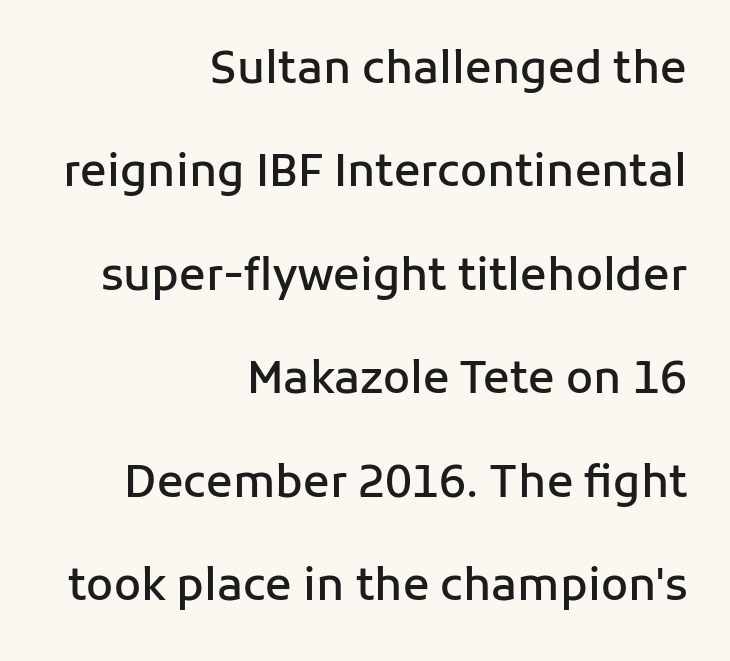
{"serif": "no", "italic": "no", "bold": "semi", "weight": "semibold", "width": "normal", "stroke_contrast": "low", "x_height": "medium", "monospaced": "no", "underline": "no", "align": "right", "line_spacing": "loose", "line_spacing_ratio": 2.35, "letter_spacing": "normal", "letter_spacing_em": 0.0, "glyph_px": 44}
